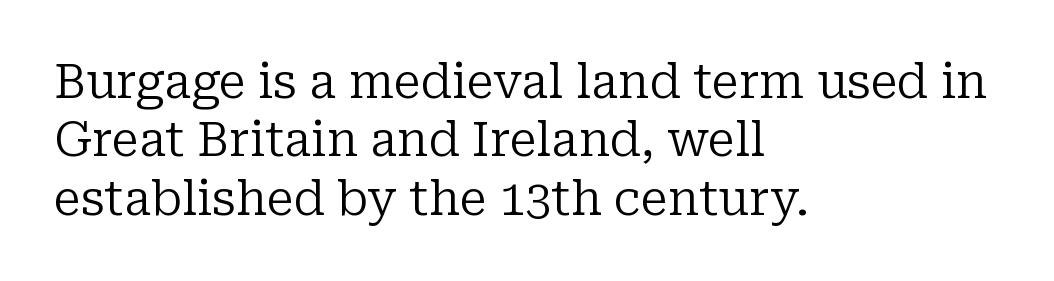
Q: Is the text bold? A: No.
Q: Is the text italic (slanted)? A: No, it is upright.
Q: Is the typeface a serif or a sans-serif typeface? A: Serif.
Q: Is the text underlined? A: No.
Q: How is the paragraph aligned? A: Left-aligned.
Q: Is the spacing between letters normal or unusually wide? A: Normal.
Q: Width (condensed, normal, or wide)? A: Normal.
Q: Stroke contrast? A: Low.
Q: x-height? A: Medium.
Q: Monospaced? A: No.
